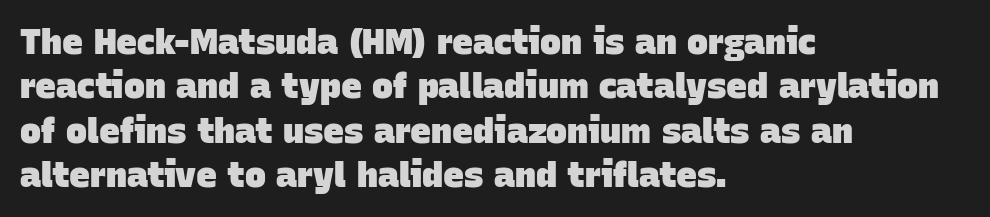
{"serif": "no", "bold": "yes", "weight": "heavy", "width": "normal", "stroke_contrast": "low", "x_height": "large", "monospaced": "no", "underline": "no", "align": "left", "line_spacing": "normal", "line_spacing_ratio": 1.27, "letter_spacing": "normal", "letter_spacing_em": 0.0, "glyph_px": 35}
